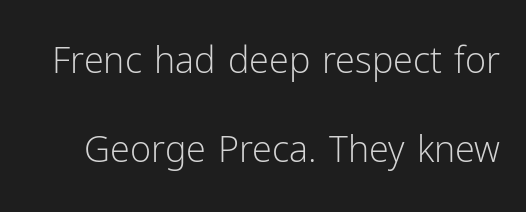
The image shows 36 px light sans-serif type, upright; set loose line spacing (2.48x), normal letter spacing, not underlined; low stroke contrast and a medium x-height.
